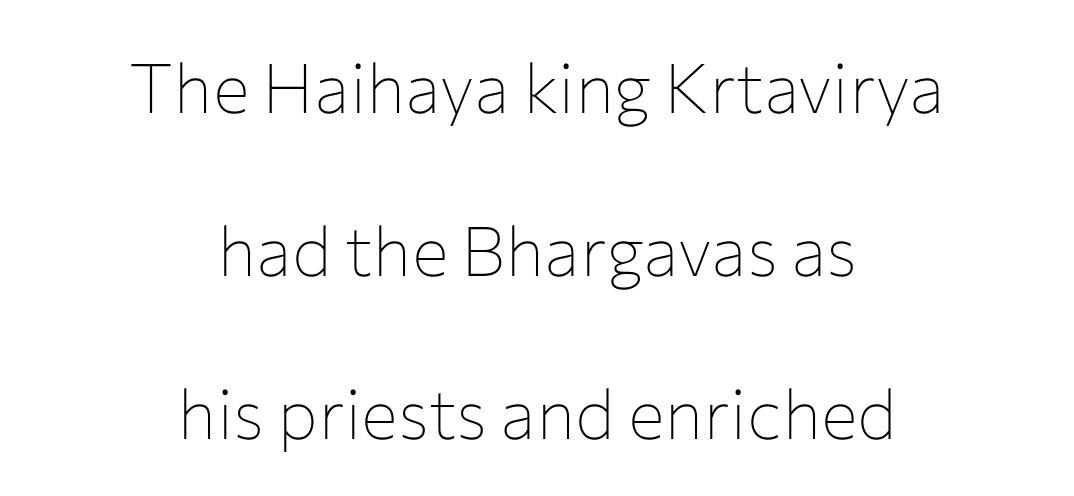
{"serif": "no", "italic": "no", "bold": "no", "weight": "thin", "width": "normal", "stroke_contrast": "low", "x_height": "medium", "monospaced": "no", "underline": "no", "align": "center", "line_spacing": "loose", "line_spacing_ratio": 2.36, "letter_spacing": "normal", "letter_spacing_em": 0.0, "glyph_px": 69}
